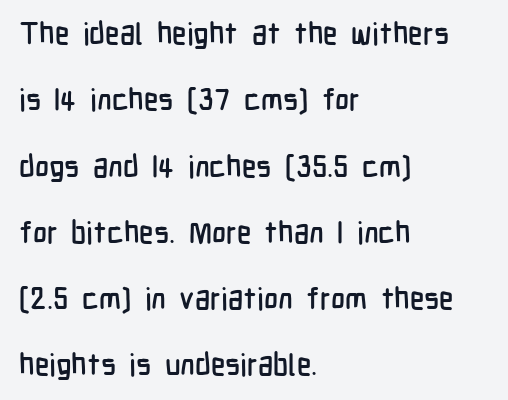
Where is the straight margin? On the left. This is roman type, the default non-slanted kind. No feet cap the strokes, marking this as sans-serif type. Caption: standard tracking, unaltered. Reading down the column, the eye jumps a long way to each next line.
